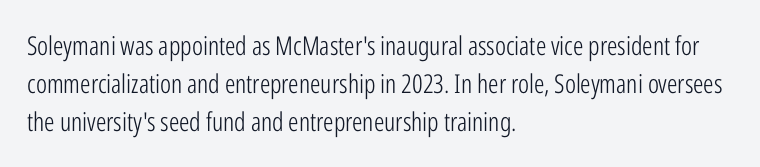
{"italic": "no", "bold": "no", "underline": "no", "align": "left", "line_spacing": "normal", "line_spacing_ratio": 1.47, "letter_spacing": "normal", "letter_spacing_em": 0.0, "glyph_px": 26}
